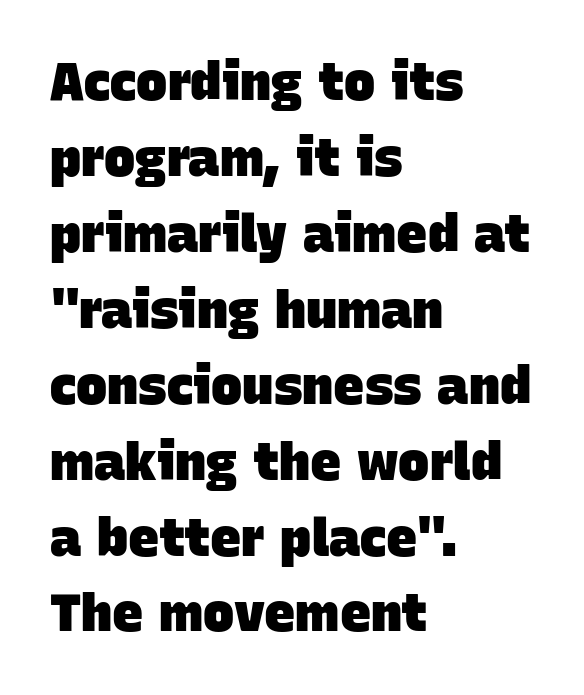
The image shows 52 px heavy sans-serif type; set left-aligned, normal line spacing (1.46x), normal letter spacing, not underlined; low stroke contrast and a large x-height.
